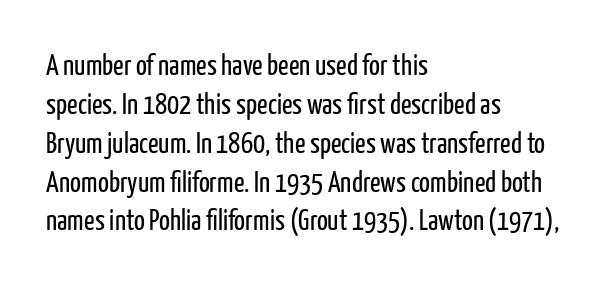
{"serif": "no", "italic": "no", "bold": "no", "weight": "regular", "width": "condensed", "stroke_contrast": "low", "x_height": "medium", "monospaced": "no", "underline": "no", "align": "left", "line_spacing": "normal", "line_spacing_ratio": 1.34, "letter_spacing": "normal", "letter_spacing_em": 0.0, "glyph_px": 29}
